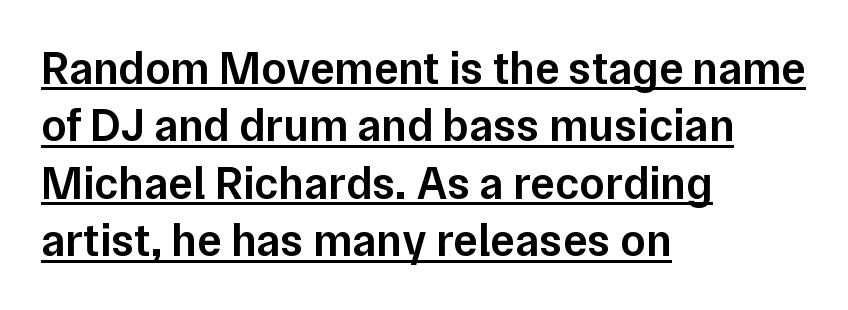
You could not count columns in this text — the font is proportionally spaced. Every letter is mildly thick-stroked: semibold rather than bold. The typesetter chose a ragged-right arrangement here. A typesetter would label this face a sans. Notice how the stems are strictly vertical — no italics here. Successive baselines arrive at the customary interval.
